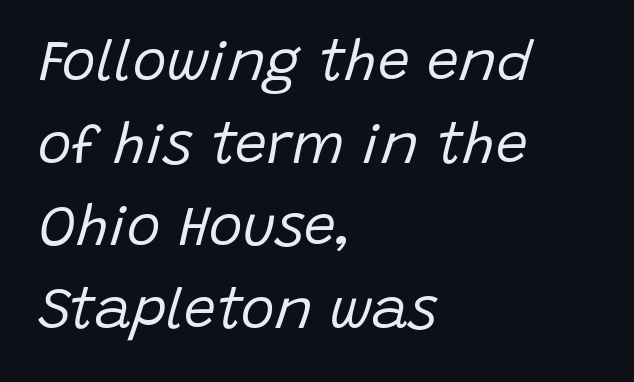
{"italic": "yes", "lean": "right", "slant_degrees": 15, "bold": "no", "weight": "regular", "width": "normal", "stroke_contrast": "low", "x_height": "large", "monospaced": "no", "underline": "no", "align": "left", "line_spacing": "normal", "line_spacing_ratio": 1.45, "letter_spacing": "normal", "letter_spacing_em": 0.0, "glyph_px": 57}
